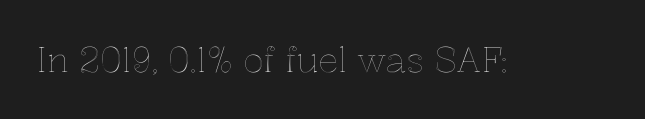
Q: Is the text italic (slanted)? A: No, it is upright.
Q: Is the text underlined? A: No.
Q: Is the spacing between letters normal or unusually wide? A: Normal.
Q: Width (condensed, normal, or wide)? A: Normal.
Q: x-height? A: Medium.
Q: Monospaced? A: No.
